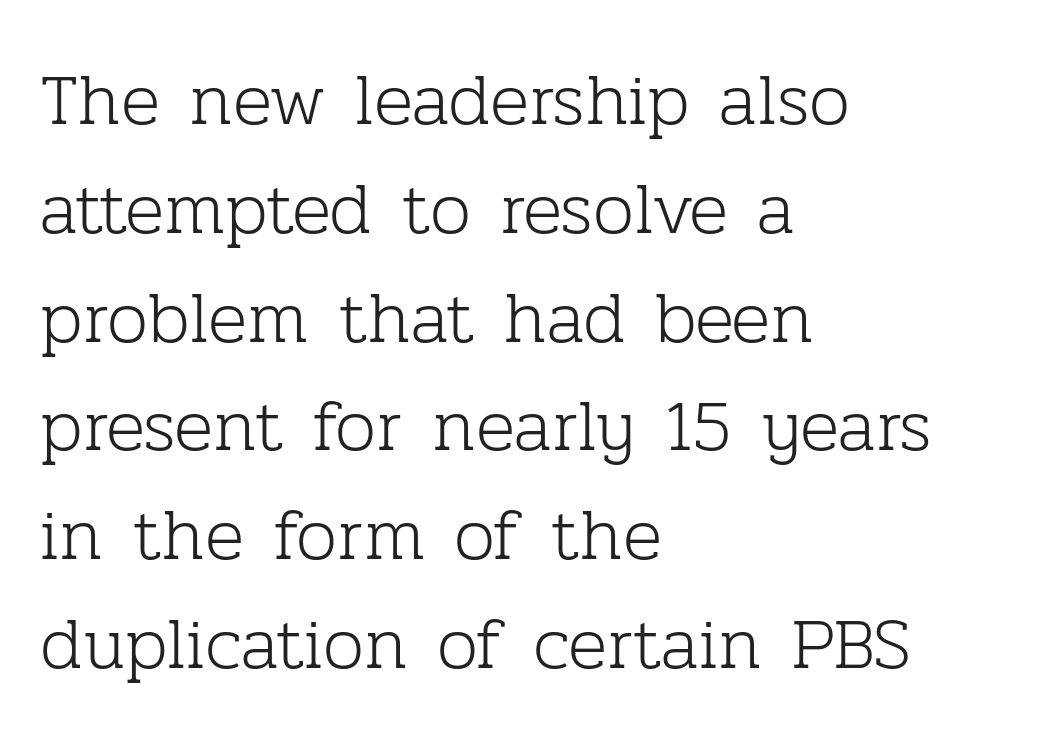
{"serif": "yes", "italic": "no", "bold": "no", "weight": "light", "width": "normal", "stroke_contrast": "low", "x_height": "medium", "monospaced": "no", "underline": "no", "align": "left", "line_spacing": "normal", "line_spacing_ratio": 1.49, "letter_spacing": "normal", "letter_spacing_em": 0.0, "glyph_px": 73}
